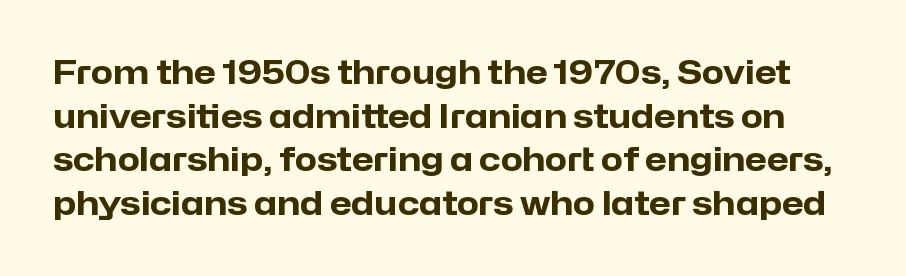
The image shows 32 px heavy sans-serif type, upright; set normal line spacing (1.36x), normal letter spacing, not underlined; low stroke contrast and a medium x-height.
